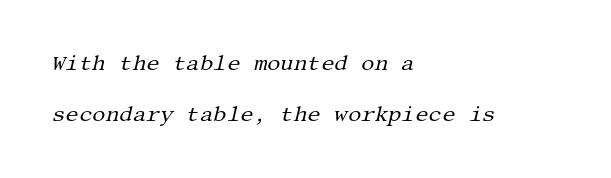
Look at the tracking — it's just the regular setting, nothing added. Emphasis-style slanted type is in use. The text block is weighted toward the left margin, trailing off unevenly rightward. Check under the words: just untouched page. Quick note: interline space is abundant. No heavy texture on the line: the type isn't bold.
